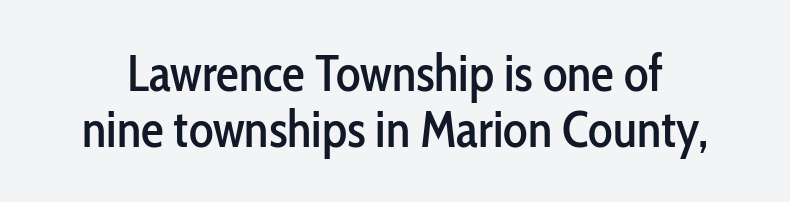
Rows of type sit shoulder to shoulder in the vertical direction. Honestly, the letter spacing is just normal — you wouldn't notice it. Think of a printed novel: that variable character pitch is what you see here. Each letter's strokes conclude bluntly, with no projecting serifs.
